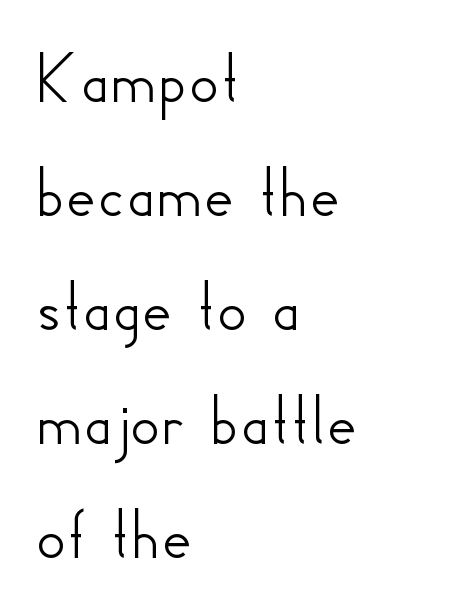
A bare baseline throughout the passage. The lettering stays uniformly vertical, giving the passage a roman look. Baseline-to-baseline distance is the conventional proportion of letter height. The passage is arranged the way most books set body copy — flush left. You could not count columns in this text — the font is proportionally spaced.
